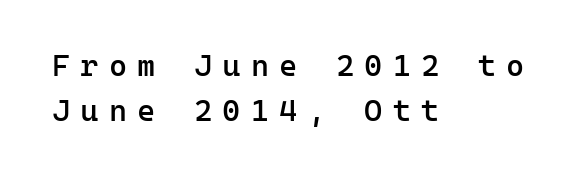
How are the letters spaced? Widely, with obvious added tracking. When letters stand straight like this, we call the style roman or upright. This sample has the even, mechanical cadence of fixed-width lettering. Line starts are locked; line ends wander. Just letters on the line, the space beneath them empty. The type family on display is of the sans-serif kind.
